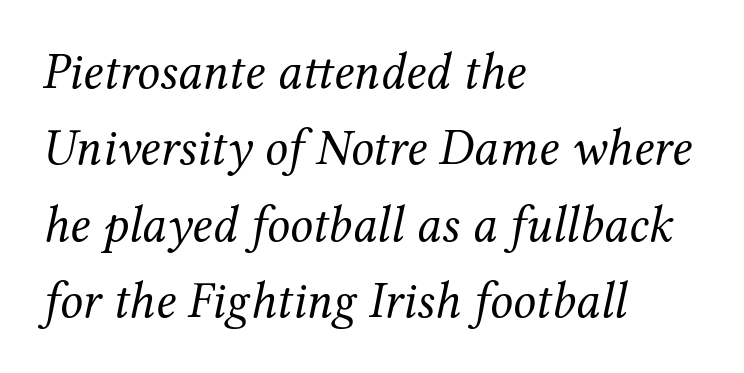
The letters advance in unequal steps, a hallmark of proportional type. Just letters on the line, the space beneath them empty. Serifs: yes, visible at the terminals of the letterforms. Is this a heavy cut? Hardly; it is regular or lighter.
